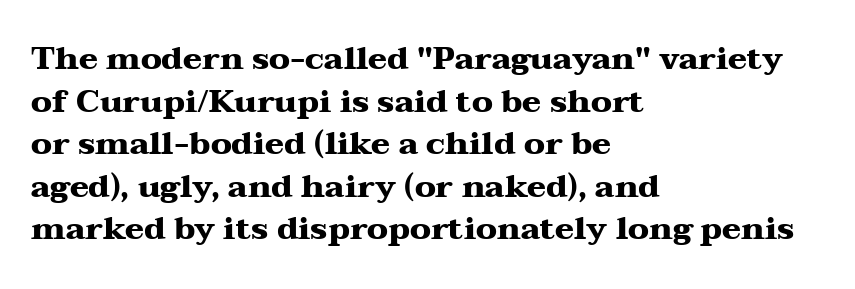
Q: Is the text bold? A: Yes.
Q: Is the text italic (slanted)? A: No, it is upright.
Q: Is the typeface a serif or a sans-serif typeface? A: Serif.
Q: Is the text underlined? A: No.
Q: How is the paragraph aligned? A: Left-aligned.
Q: Is the spacing between letters normal or unusually wide? A: Normal.
Q: Is the spacing between lines tight, normal or loose? A: Normal.
Q: Width (condensed, normal, or wide)? A: Wide.
Q: Stroke contrast? A: Medium.
Q: x-height? A: Medium.
Q: Monospaced? A: No.
